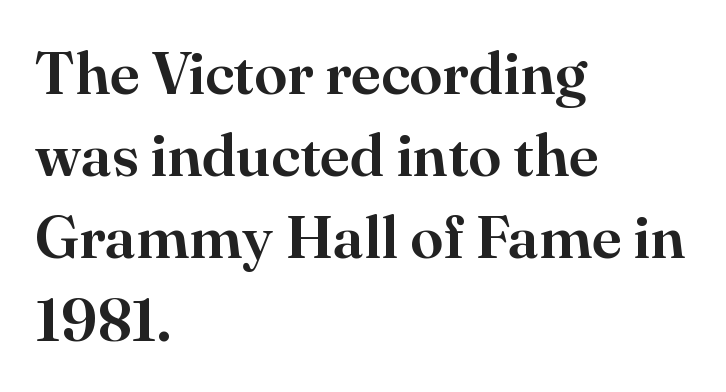
Leading matches the norm, producing a regular column. The lines are quadded left. The passage shown is typed in a proportional face where columns would drift. Style check: upright.
